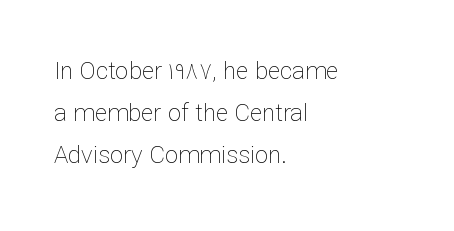
{"italic": "no", "bold": "no", "underline": "no", "align": "left", "line_spacing_ratio": 1.76, "letter_spacing": "normal", "letter_spacing_em": 0.0, "glyph_px": 24}
